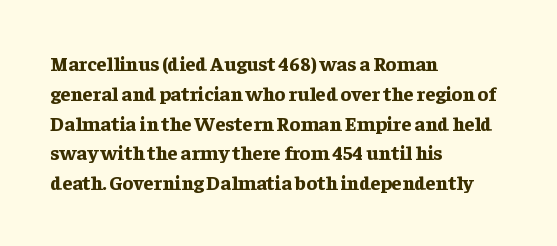
Summary of weight: heavy, a full bold. This sample is left-justified, so line endings fall wherever the words run out. The type sits square on the baseline with zero lean. The lines sit at an ordinary, default distance from one another. A bare baseline throughout the passage. This sample uses plain, unmodified letter spacing.
